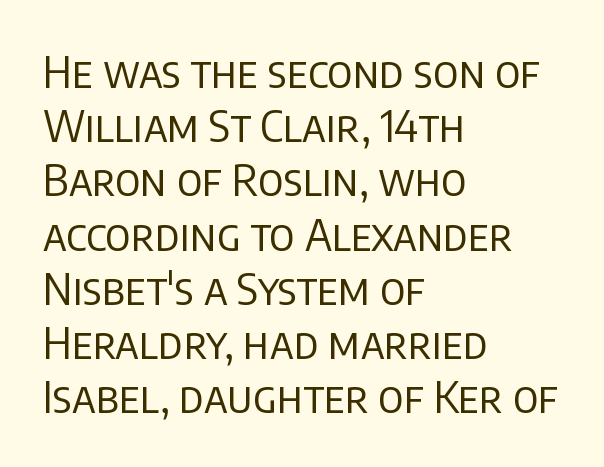
{"serif": "no", "italic": "no", "bold": "no", "weight": "regular", "width": "normal", "stroke_contrast": "low", "x_height": "large", "monospaced": "no", "underline": "no", "align": "left", "line_spacing": "normal", "line_spacing_ratio": 1.26, "letter_spacing": "normal", "letter_spacing_em": 0.0, "glyph_px": 43}
